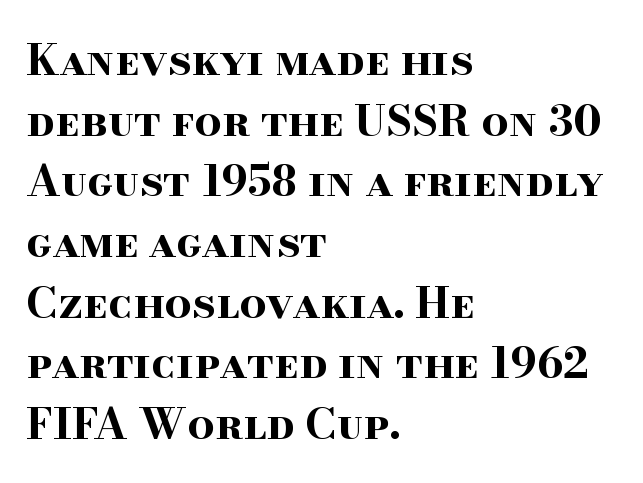
Q: Is the text bold? A: Yes.
Q: Is the text italic (slanted)? A: No, it is upright.
Q: Is the typeface a serif or a sans-serif typeface? A: Serif.
Q: Is the text underlined? A: No.
Q: How is the paragraph aligned? A: Left-aligned.
Q: Is the spacing between letters normal or unusually wide? A: Normal.
Q: Is the spacing between lines tight, normal or loose? A: Normal.
Q: Width (condensed, normal, or wide)? A: Wide.
Q: Stroke contrast? A: High.
Q: x-height? A: Small.
Q: Monospaced? A: No.
